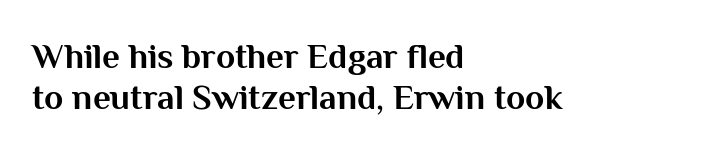
Q: Is the text bold? A: Yes.
Q: Is the text italic (slanted)? A: No, it is upright.
Q: Is the typeface a serif or a sans-serif typeface? A: Sans-serif.
Q: Is the text underlined? A: No.
Q: How is the paragraph aligned? A: Left-aligned.
Q: Is the spacing between letters normal or unusually wide? A: Normal.
Q: Width (condensed, normal, or wide)? A: Normal.
Q: Stroke contrast? A: Medium.
Q: x-height? A: Medium.
Q: Monospaced? A: No.
